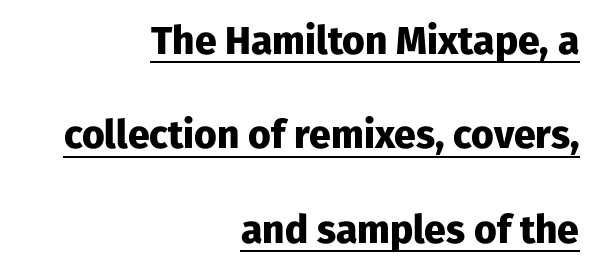
Note: no serifs on the glyphs. The face used here is proportionally spaced, like ordinary book or web type. The lines are spread far apart with generous leading. Nobody touched the tracking dial on this one. If you drew a ruler down the right edge, every line would touch it. Strokes here are thick enough to call this a true bold.
